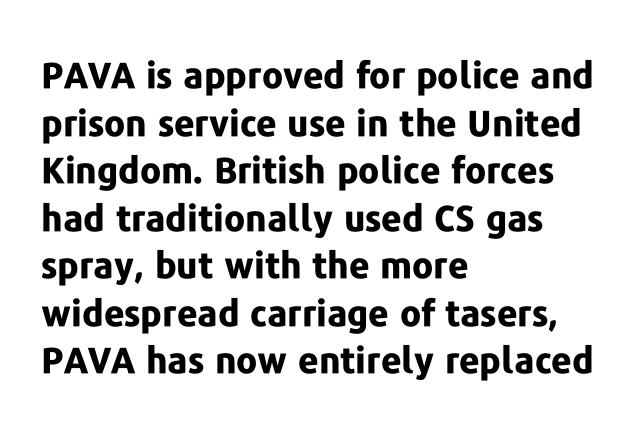
Q: Is the text bold? A: Yes.
Q: Is the text italic (slanted)? A: No, it is upright.
Q: Is the typeface a serif or a sans-serif typeface? A: Sans-serif.
Q: Is the text underlined? A: No.
Q: How is the paragraph aligned? A: Left-aligned.
Q: Is the spacing between letters normal or unusually wide? A: Normal.
Q: Is the spacing between lines tight, normal or loose? A: Normal.
Q: Width (condensed, normal, or wide)? A: Normal.
Q: Stroke contrast? A: Low.
Q: x-height? A: Medium.
Q: Monospaced? A: No.
